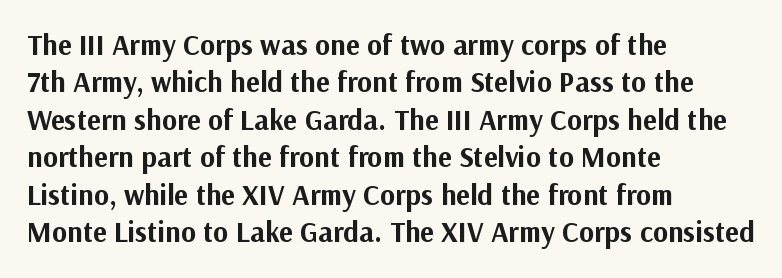
{"serif": "no", "italic": "no", "bold": "yes", "weight": "bold", "width": "normal", "stroke_contrast": "medium", "x_height": "medium", "monospaced": "no", "underline": "no", "align": "left", "line_spacing": "normal", "line_spacing_ratio": 1.29, "letter_spacing": "normal", "letter_spacing_em": 0.0, "glyph_px": 29}
